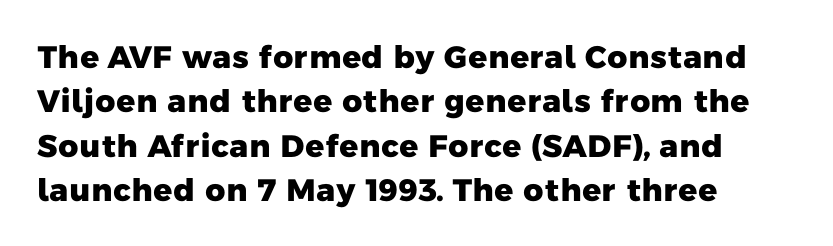
Spacing verdict: proportional, widths tailored to each character. Stroke terminals: plain, sans-serif. Look at the stroke-to-counter ratio: heavy, a bold. These lines are set flush left with a ragged right edge. Lines of text with bare space underneath. The space between consecutive lines is moderate.
